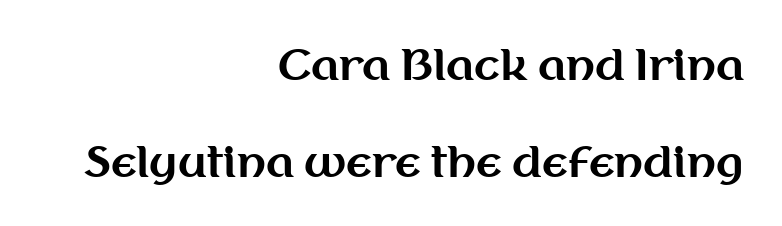
Q: Is the text bold? A: Yes.
Q: Is the text italic (slanted)? A: No, it is upright.
Q: Is the typeface a serif or a sans-serif typeface? A: Sans-serif.
Q: Is the text underlined? A: No.
Q: How is the paragraph aligned? A: Right-aligned.
Q: Is the spacing between letters normal or unusually wide? A: Normal.
Q: Is the spacing between lines tight, normal or loose? A: Loose.
Q: Width (condensed, normal, or wide)? A: Normal.
Q: Stroke contrast? A: Medium.
Q: x-height? A: Medium.
Q: Monospaced? A: No.
